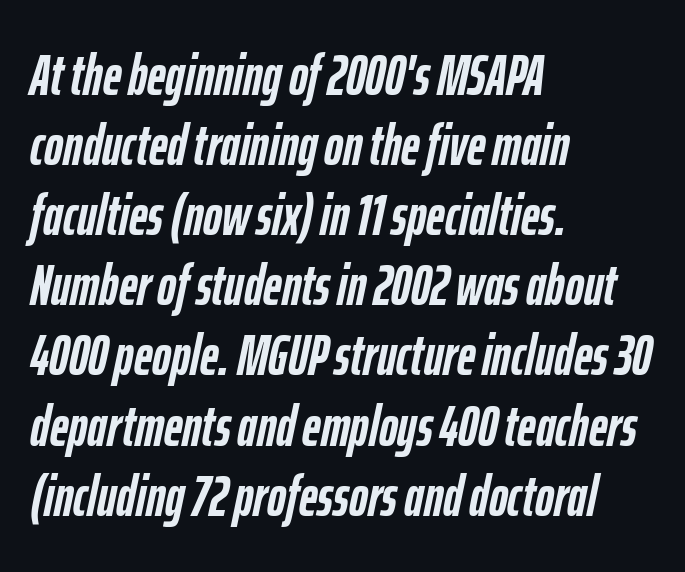
Q: Is the text bold? A: Yes.
Q: Is the text italic (slanted)? A: Yes, it leans right by about 12 degrees.
Q: Is the text underlined? A: No.
Q: How is the paragraph aligned? A: Left-aligned.
Q: Is the spacing between letters normal or unusually wide? A: Normal.
Q: Width (condensed, normal, or wide)? A: Condensed.
Q: Stroke contrast? A: Low.
Q: x-height? A: Medium.
Q: Monospaced? A: No.
